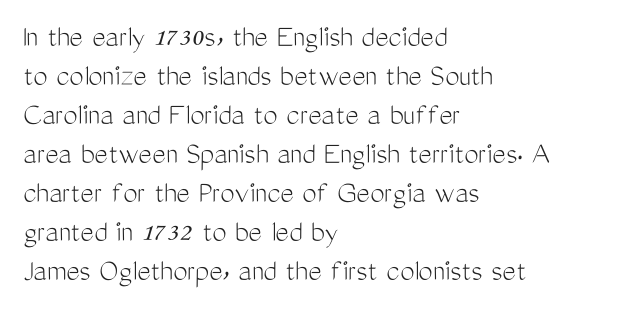
Q: Is the text bold? A: No.
Q: Is the text italic (slanted)? A: No, it is upright.
Q: Is the typeface a serif or a sans-serif typeface? A: Sans-serif.
Q: Is the text underlined? A: No.
Q: How is the paragraph aligned? A: Left-aligned.
Q: Is the spacing between letters normal or unusually wide? A: Normal.
Q: Width (condensed, normal, or wide)? A: Condensed.
Q: Stroke contrast? A: Medium.
Q: x-height? A: Medium.
Q: Monospaced? A: No.
